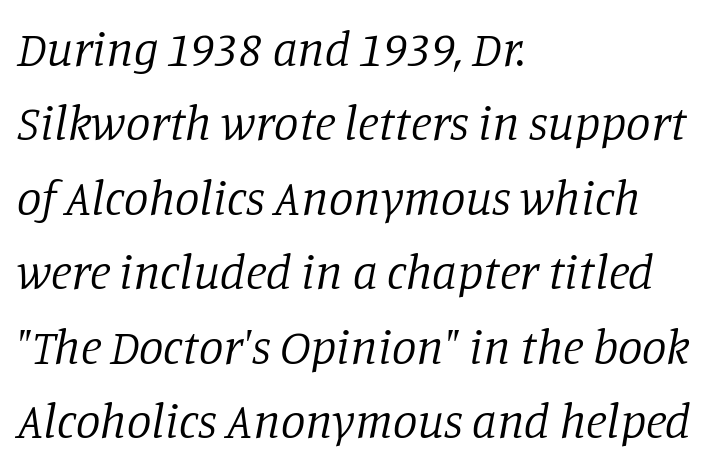
Q: Is the text bold? A: No.
Q: Is the text italic (slanted)? A: Yes, it leans right by about 11 degrees.
Q: Is the typeface a serif or a sans-serif typeface? A: Serif.
Q: Is the text underlined? A: No.
Q: How is the paragraph aligned? A: Left-aligned.
Q: Is the spacing between letters normal or unusually wide? A: Normal.
Q: Is the spacing between lines tight, normal or loose? A: Normal.
Q: Width (condensed, normal, or wide)? A: Normal.
Q: Stroke contrast? A: Low.
Q: x-height? A: Large.
Q: Monospaced? A: No.
